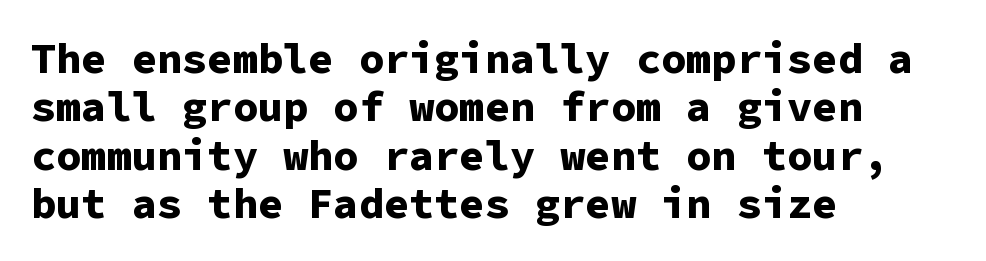
{"serif": "no", "italic": "no", "bold": "yes", "weight": "bold", "width": "normal", "stroke_contrast": "low", "x_height": "medium", "monospaced": "yes", "underline": "no", "align": "left", "line_spacing": "tight", "line_spacing_ratio": 1.15, "letter_spacing": "normal", "letter_spacing_em": 0.0, "glyph_px": 42}
